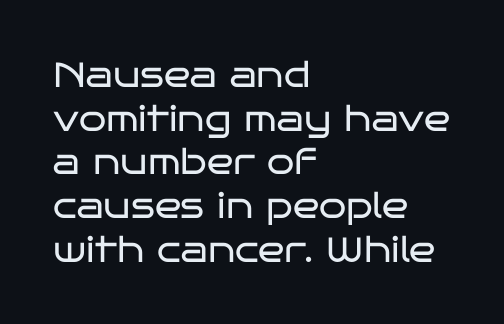
Any mark beneath the type? The region is blank. Evenly set lines give the paragraph a standard silhouette. There is no visible air inserted between adjacent glyphs. These lines are rendered in a variable-pitch font. If you drew a ruler down the left edge, every line would touch it. Letterform terminals end flat and unadorned throughout the passage.
